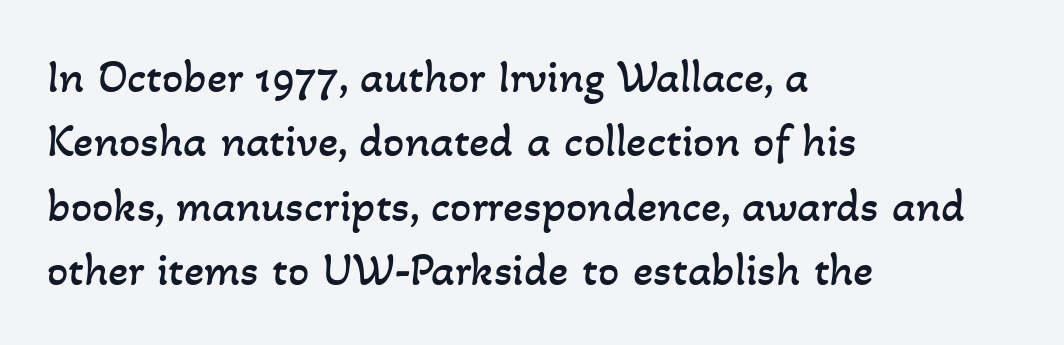
{"bold": "no", "weight": "regular", "width": "normal", "stroke_contrast": "low", "x_height": "small", "monospaced": "no", "underline": "no", "align": "left", "line_spacing": "normal", "line_spacing_ratio": 1.37, "letter_spacing": "normal", "letter_spacing_em": 0.0, "glyph_px": 47}
